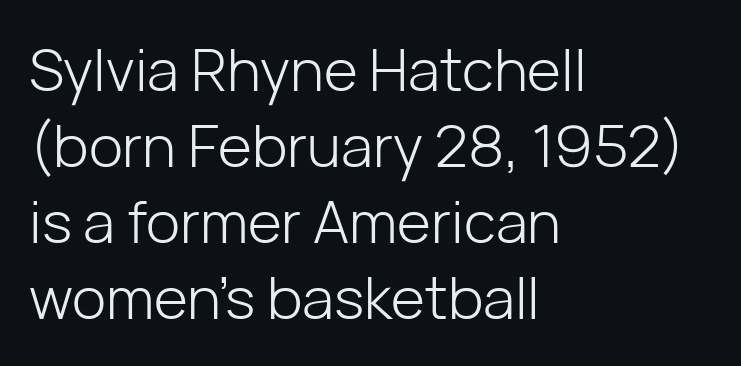
The image shows 58 px light sans-serif type, upright; set left-aligned, normal line spacing (1.31x), normal letter spacing, not underlined; low stroke contrast and a medium x-height.
